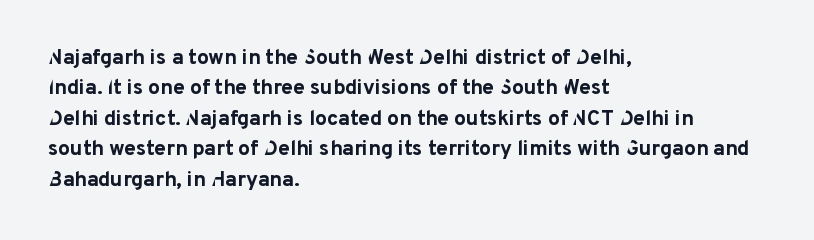
The image shows 21 px bold type, upright; set left-aligned, normal line spacing (1.45x), normal letter spacing, not underlined.
